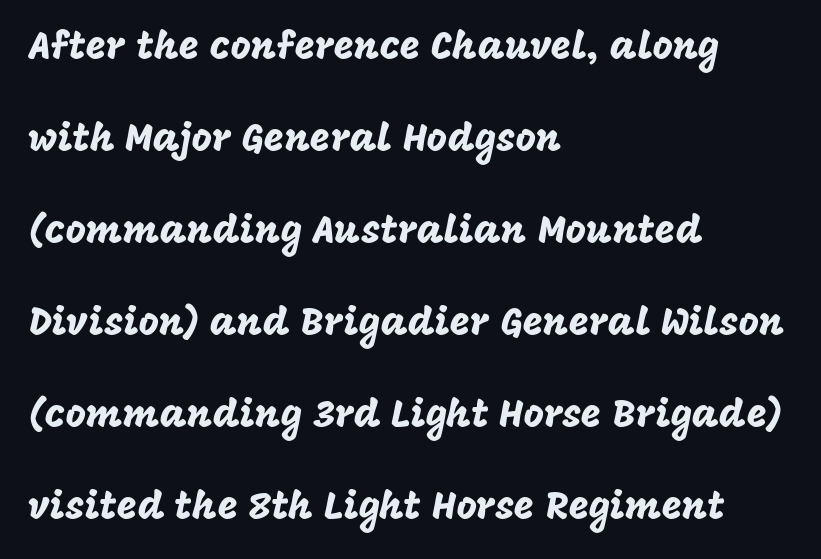
These lines stack with their left ends in a neat column. Glance below the letters and you will spot only blank space. The characters display no serif detailing; their extremities are plain.
